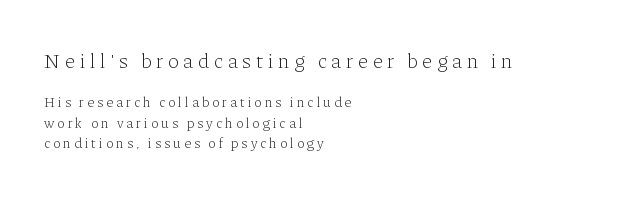
Look at the tracking — it's clearly loosened, letters drifting apart. Unmarked baselines from the first word to the last. The passage shown begins with its larger block and ends with its smaller one. The leading is moderate, giving the passage an even texture.
